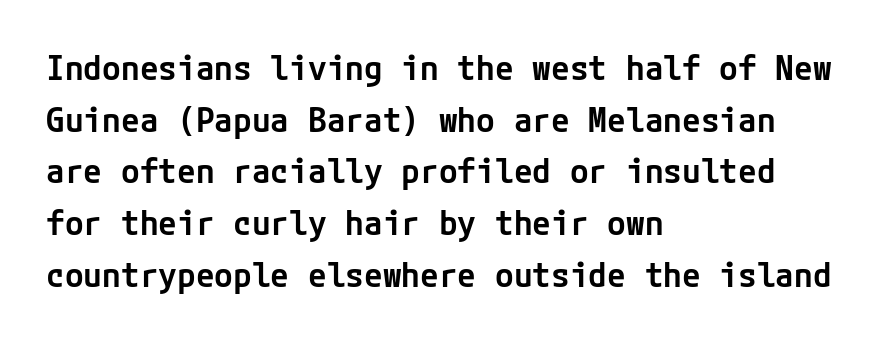
The image shows 34 px semibold sans-serif type, upright; set left-aligned, normal line spacing (1.52x), normal letter spacing, not underlined; low stroke contrast and a medium x-height.
